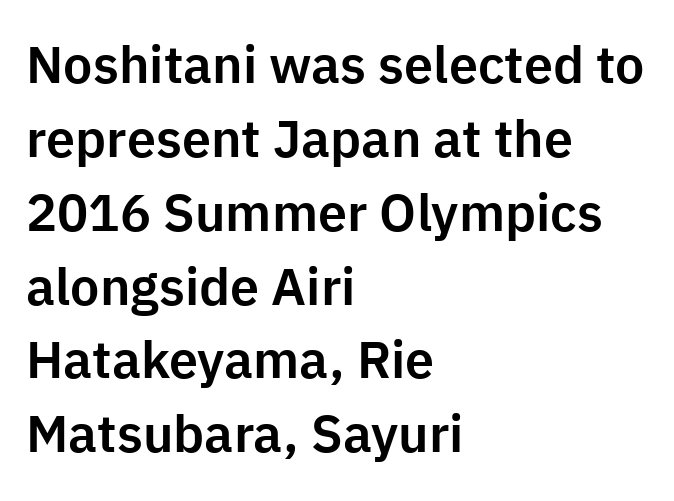
Q: Is the text italic (slanted)? A: No, it is upright.
Q: Is the typeface a serif or a sans-serif typeface? A: Sans-serif.
Q: Is the text underlined? A: No.
Q: How is the paragraph aligned? A: Left-aligned.
Q: Is the spacing between letters normal or unusually wide? A: Normal.
Q: Is the spacing between lines tight, normal or loose? A: Normal.
Q: Width (condensed, normal, or wide)? A: Normal.
Q: Stroke contrast? A: Low.
Q: x-height? A: Medium.
Q: Monospaced? A: No.
